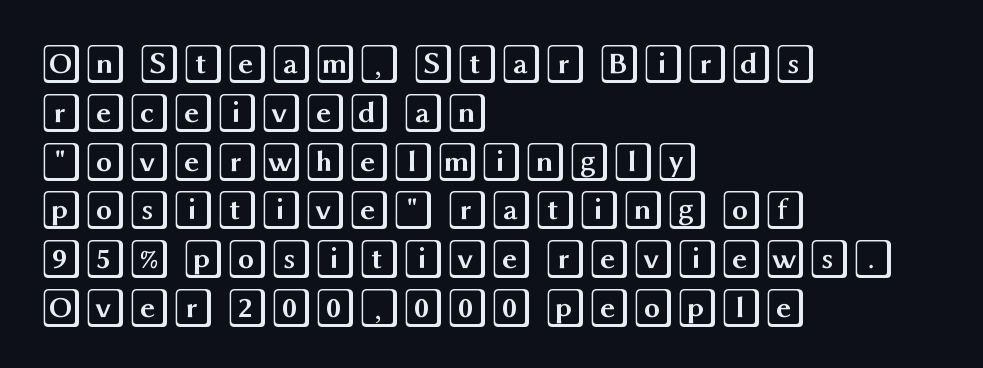
Q: Is the text italic (slanted)? A: No, it is upright.
Q: Is the text underlined? A: No.
Q: How is the paragraph aligned? A: Left-aligned.
Q: Is the spacing between letters normal or unusually wide? A: Normal.
Q: Width (condensed, normal, or wide)? A: Wide.
Q: x-height? A: Large.
